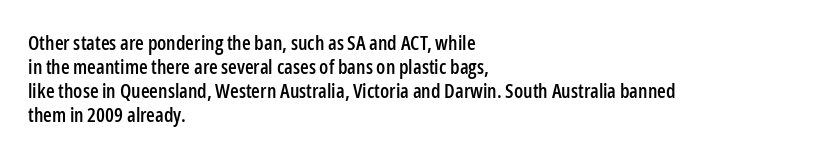
The image shows 20 px text type, upright; set left-aligned, line spacing 1.2x, normal letter spacing, not underlined.
